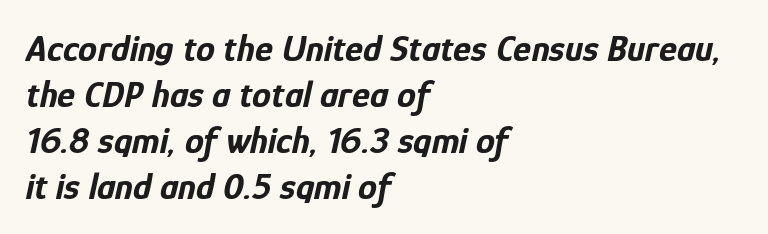
Q: Is the text bold? A: Yes.
Q: Is the text italic (slanted)? A: Yes, it leans right by about 12 degrees.
Q: Is the text underlined? A: No.
Q: How is the paragraph aligned? A: Left-aligned.
Q: Is the spacing between letters normal or unusually wide? A: Normal.
Q: Width (condensed, normal, or wide)? A: Condensed.
Q: Stroke contrast? A: Low.
Q: x-height? A: Medium.
Q: Monospaced? A: No.
